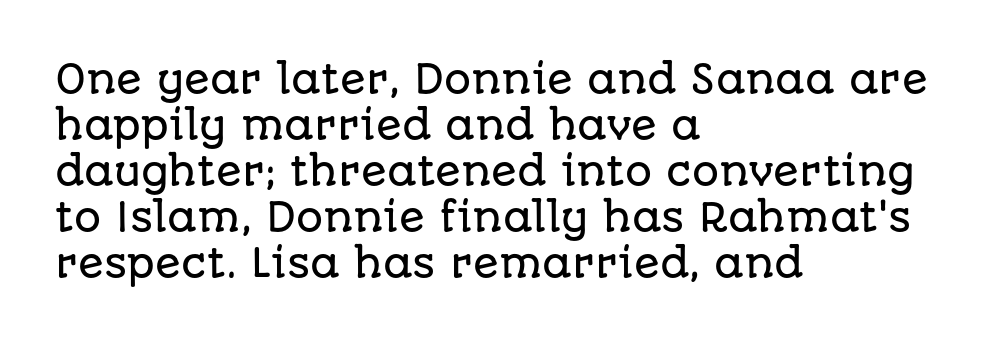
Is this a fixed-width face? No — the glyphs have proportional, varying widths. The characters display no serif detailing; their extremities are plain. Here the glyphs are tracked normally, forming tight word shapes. Italic? Not at all — the glyphs are vertical.
